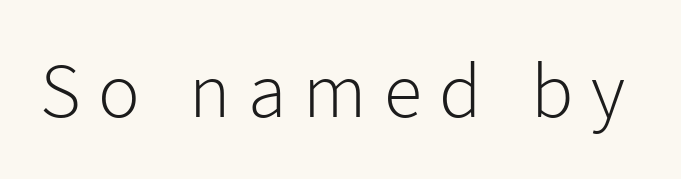
The image shows 78 px light sans-serif type, upright; set unusually wide letter spacing (+0.22 em), not underlined; a medium x-height.
